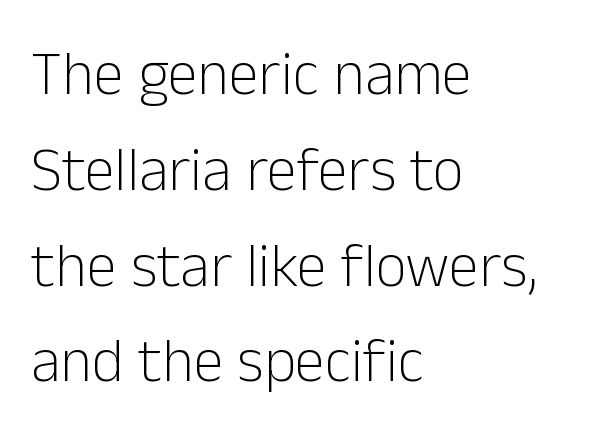
Q: Is the text bold? A: No.
Q: Is the text italic (slanted)? A: No, it is upright.
Q: Is the typeface a serif or a sans-serif typeface? A: Sans-serif.
Q: Is the text underlined? A: No.
Q: How is the paragraph aligned? A: Left-aligned.
Q: Is the spacing between letters normal or unusually wide? A: Normal.
Q: Is the spacing between lines tight, normal or loose? A: Normal.
Q: Width (condensed, normal, or wide)? A: Normal.
Q: Stroke contrast? A: Low.
Q: x-height? A: Medium.
Q: Monospaced? A: No.
